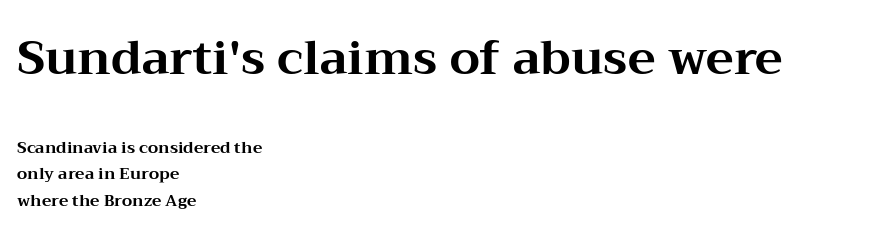
Q: Is the text bold? A: Yes.
Q: Is the text italic (slanted)? A: No, it is upright.
Q: Is the typeface a serif or a sans-serif typeface? A: Serif.
Q: Is the text underlined? A: No.
Q: How is the paragraph aligned? A: Left-aligned.
Q: Is the spacing between letters normal or unusually wide? A: Normal.
Q: Is the spacing between lines tight, normal or loose? A: Normal.
Q: Which block of text is set in a larger size, the first (top) or the second (bottom)? A: The first (top) one.
Q: Width (condensed, normal, or wide)? A: Wide.
Q: Stroke contrast? A: Medium.
Q: x-height? A: Medium.
Q: Monospaced? A: No.
